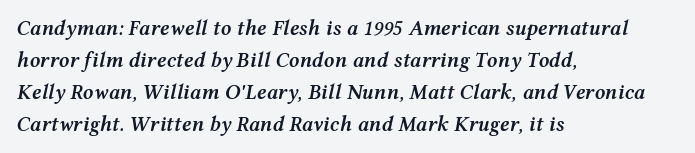
The axis of the letterforms is tilted away from vertical. The type is set solid horizontally, with unmodified tracking. All the whitespace from short lines collects on the right. Interline gaps are of average width in this sample. The space beneath each line is pristine and unruled.
